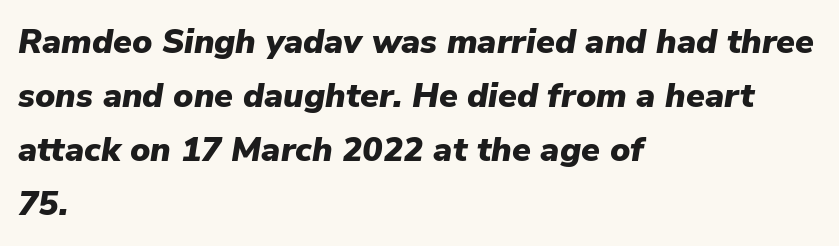
Q: Is the text bold? A: Yes.
Q: Is the text italic (slanted)? A: Yes, it leans right by about 9 degrees.
Q: Is the text underlined? A: No.
Q: How is the paragraph aligned? A: Left-aligned.
Q: Is the spacing between letters normal or unusually wide? A: Normal.
Q: Is the spacing between lines tight, normal or loose? A: Normal.
Q: Width (condensed, normal, or wide)? A: Normal.
Q: Stroke contrast? A: Low.
Q: x-height? A: Medium.
Q: Monospaced? A: No.
